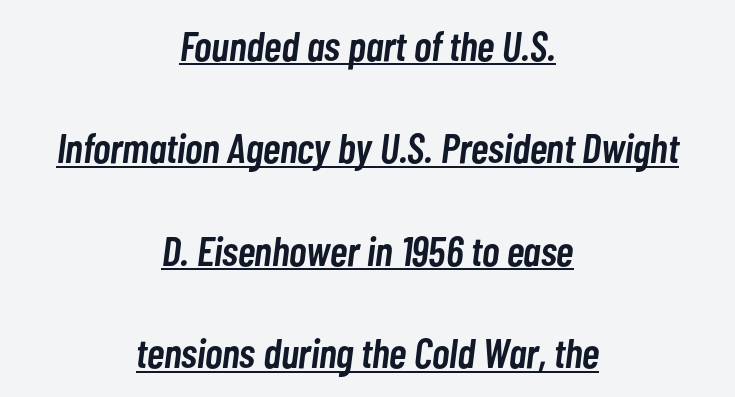
{"italic": "yes", "lean": "right", "slant_degrees": 7, "bold": "semi", "weight": "semibold", "width": "condensed", "stroke_contrast": "low", "x_height": "medium", "monospaced": "no", "underline": "yes", "align": "center", "line_spacing": "loose", "line_spacing_ratio": 2.44, "letter_spacing": "normal", "letter_spacing_em": 0.0, "glyph_px": 42}
